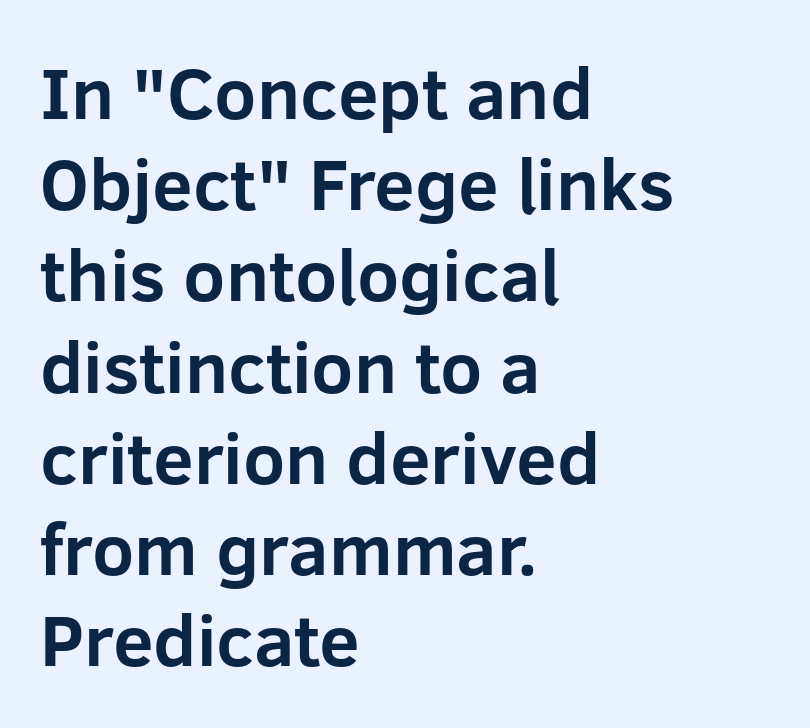
Italic? Not at all — the glyphs are vertical. The space directly below the letters is spotless. Compared with a centered layout, this one pins lines to the left instead. Examine the stroke ends and you'll find no serifs. No extra tracking has been applied to these lines. The rendering uses natural spacing where letterforms have individual widths.
